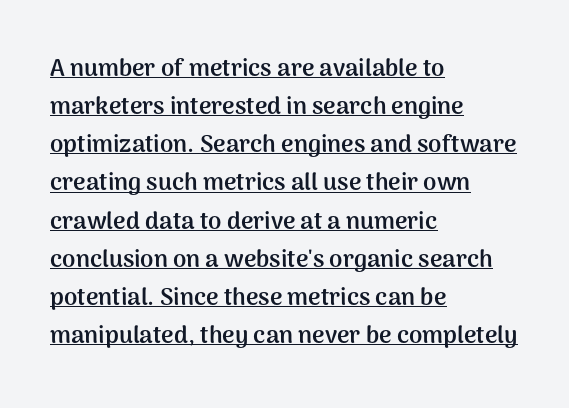
The lettering is marked with a stroke running underneath it. Posture: vertical. The rag falls on the right side of this text block. Tracking here is standard; glyphs follow each other at the usual distance. In terms of weight, the rendering is a true, heavy bold.
